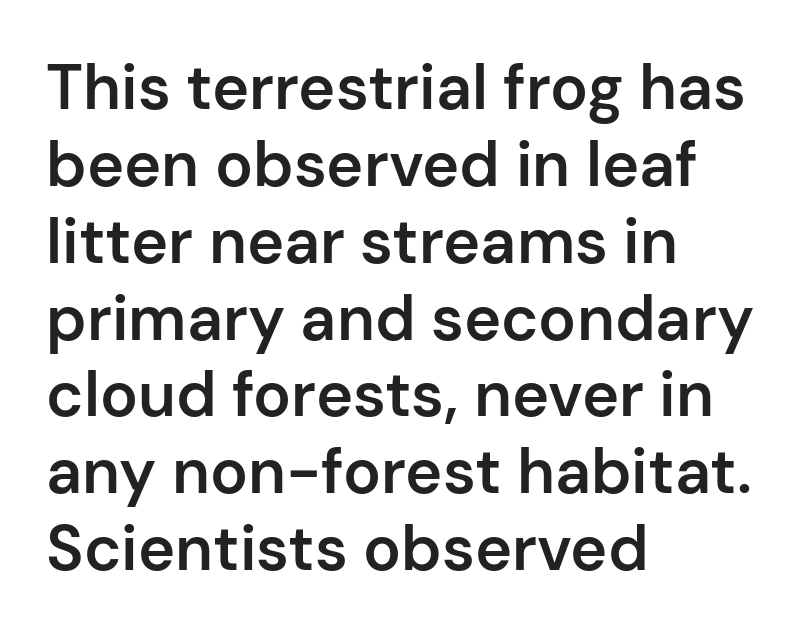
The image shows 63 px semibold sans-serif type, upright; set left-aligned, line spacing 1.22x, normal letter spacing, not underlined; low stroke contrast and a medium x-height.
